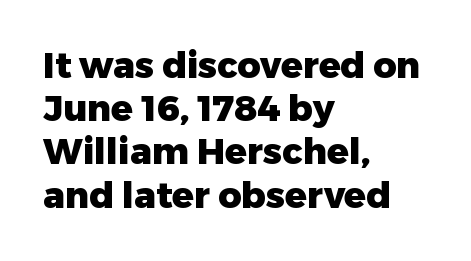
Q: Is the text bold? A: Yes.
Q: Is the text italic (slanted)? A: No, it is upright.
Q: Is the typeface a serif or a sans-serif typeface? A: Sans-serif.
Q: Is the text underlined? A: No.
Q: How is the paragraph aligned? A: Left-aligned.
Q: Is the spacing between letters normal or unusually wide? A: Normal.
Q: Width (condensed, normal, or wide)? A: Normal.
Q: Stroke contrast? A: Low.
Q: x-height? A: Medium.
Q: Monospaced? A: No.
